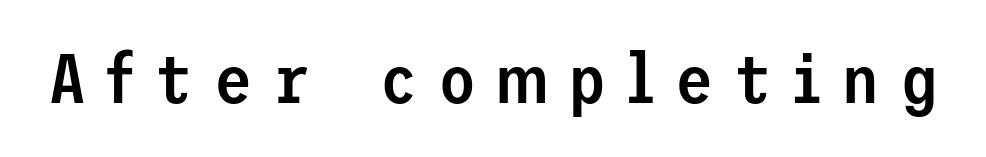
Q: Is the text bold? A: Semi-bold.
Q: Is the text italic (slanted)? A: No, it is upright.
Q: Is the typeface a serif or a sans-serif typeface? A: Sans-serif.
Q: Is the text underlined? A: No.
Q: Is the spacing between letters normal or unusually wide? A: Unusually wide.
Q: Width (condensed, normal, or wide)? A: Normal.
Q: Stroke contrast? A: Low.
Q: x-height? A: Medium.
